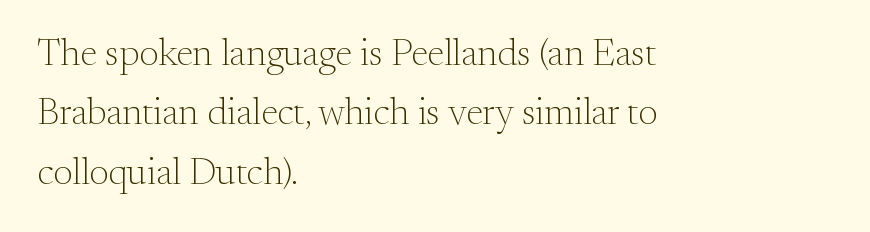
Check the space under the baseline: it is left empty. The letterforms sit at book weight or below. Default kerning and tracking; the words read as compact shapes. The block of text has a typical density, with ordinary space between rows. These lines stack with their left ends in a neat column.
